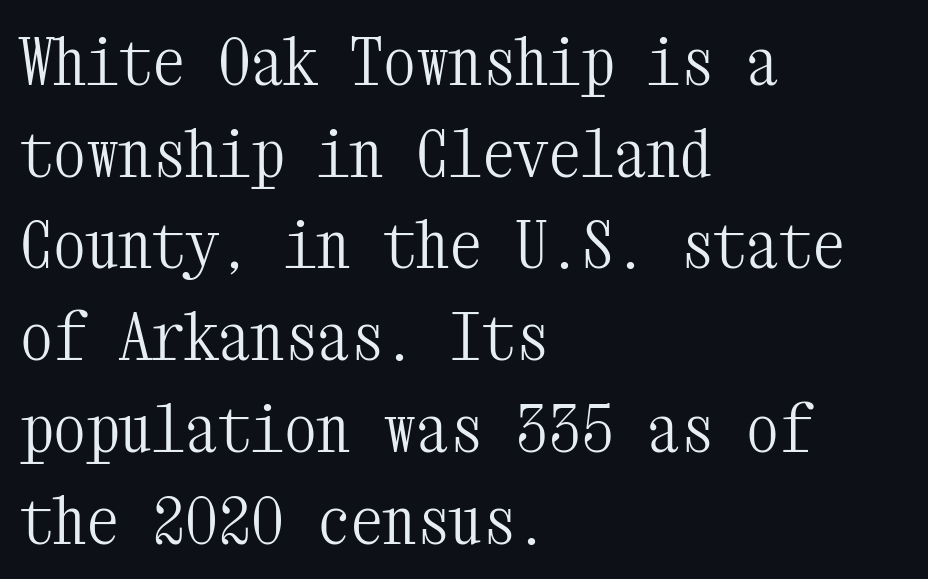
Q: Is the text bold? A: No.
Q: Is the text italic (slanted)? A: No, it is upright.
Q: Is the typeface a serif or a sans-serif typeface? A: Serif.
Q: Is the text underlined? A: No.
Q: How is the paragraph aligned? A: Left-aligned.
Q: Is the spacing between letters normal or unusually wide? A: Normal.
Q: Is the spacing between lines tight, normal or loose? A: Normal.
Q: Width (condensed, normal, or wide)? A: Condensed.
Q: Stroke contrast? A: Medium.
Q: x-height? A: Medium.
Q: Monospaced? A: Yes.
